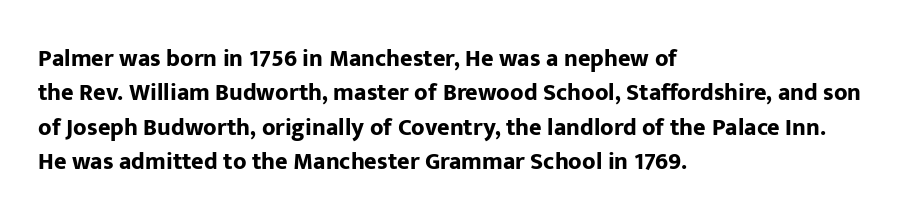
The passage shown is emphatically bold. The space directly below the letters is spotless. Italic? Not at all — the glyphs are vertical. The block of text has a typical density, with ordinary space between rows.
